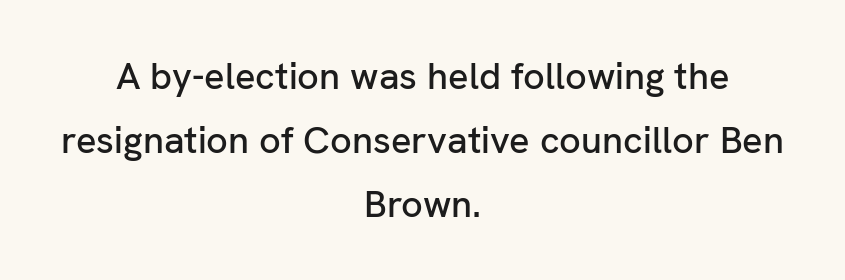
Quick note: not italic, upright. Looks like regular typesetting: each glyph gets only the width it needs. The letterforms sit shoulder to shoulder at normal distance. Descender tails drop into unmarked territory.
